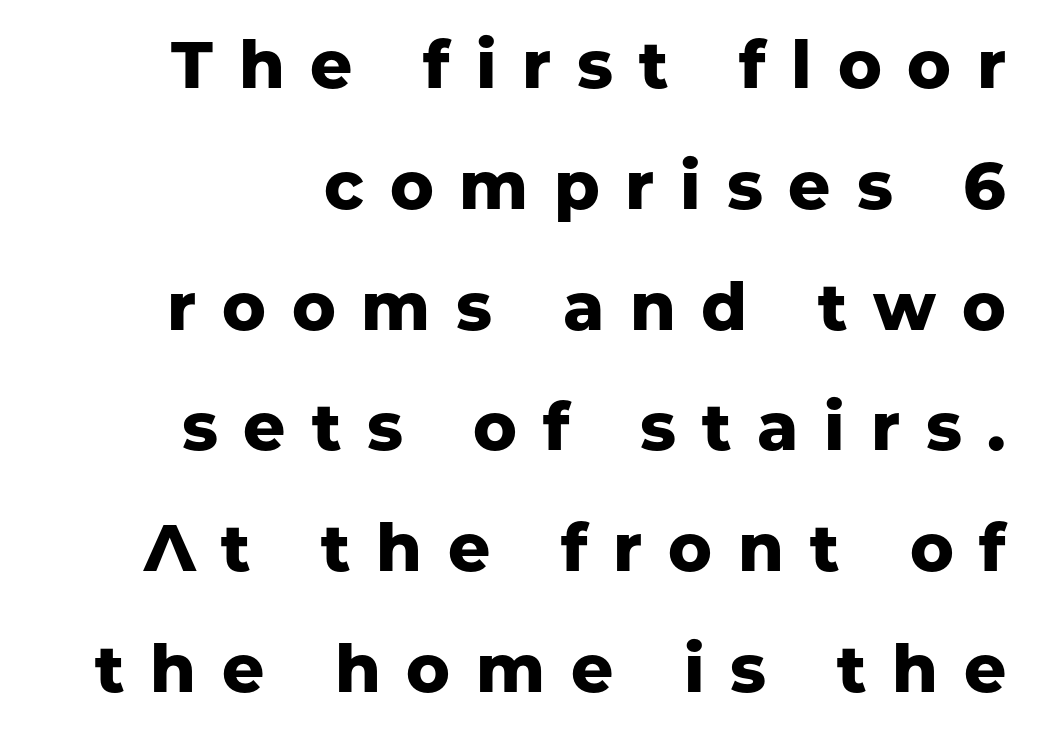
These lines have a slow, spaced-out rhythm from letter to letter. The strip under each line holds only bare page. Style check: upright. How heavy is the stroke? Heavy — this is a bold. The font family rendered here belongs to the sans-serif group.
